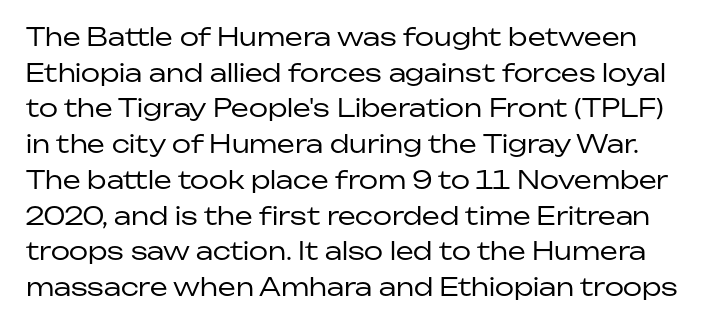
The image shows 25 px text type, upright; set normal line spacing (1.43x), normal letter spacing, not underlined.
